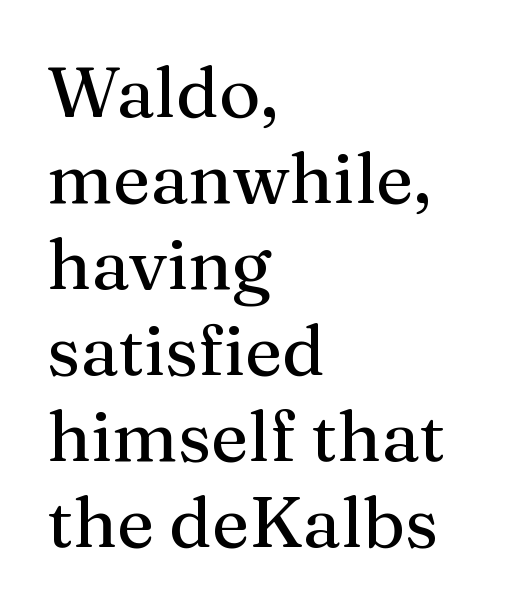
Q: Is the text italic (slanted)? A: No, it is upright.
Q: Is the typeface a serif or a sans-serif typeface? A: Serif.
Q: Is the text underlined? A: No.
Q: How is the paragraph aligned? A: Left-aligned.
Q: Is the spacing between letters normal or unusually wide? A: Normal.
Q: Width (condensed, normal, or wide)? A: Normal.
Q: Stroke contrast? A: Medium.
Q: x-height? A: Medium.
Q: Monospaced? A: No.
